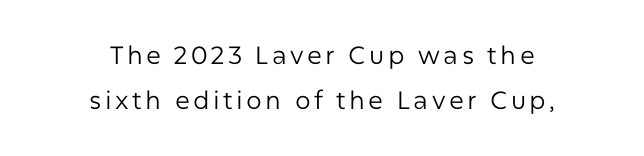
Q: Is the text bold? A: No.
Q: Is the text italic (slanted)? A: No, it is upright.
Q: Is the text underlined? A: No.
Q: How is the paragraph aligned? A: Centered.
